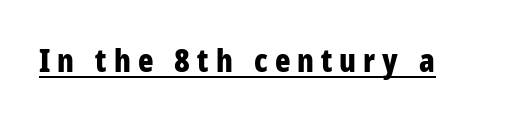
Q: Is the text bold? A: Yes.
Q: Is the text italic (slanted)? A: No, it is upright.
Q: Is the typeface a serif or a sans-serif typeface? A: Sans-serif.
Q: Is the text underlined? A: Yes.
Q: Is the spacing between letters normal or unusually wide? A: Unusually wide.
Q: Width (condensed, normal, or wide)? A: Condensed.
Q: Stroke contrast? A: Low.
Q: x-height? A: Large.
Q: Monospaced? A: No.
